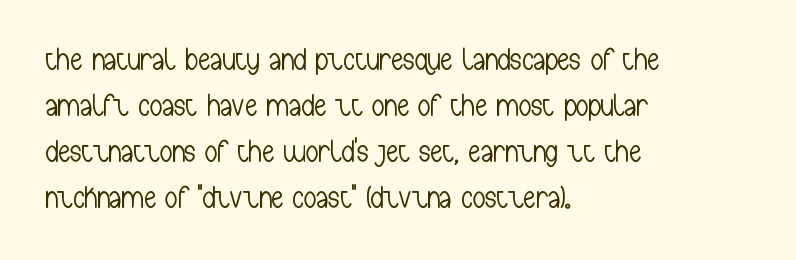
How are the letters spaced? Ordinarily, with no added tracking. The rendering shows plain stroke endings on the letterforms — a sans-serif design. The lettering holds an erect, upright posture throughout. A typesetter would call this proportional, since set widths differ per character. The space beneath each line is pristine and unruled. Honestly, the row spacing looks completely unremarkable.
